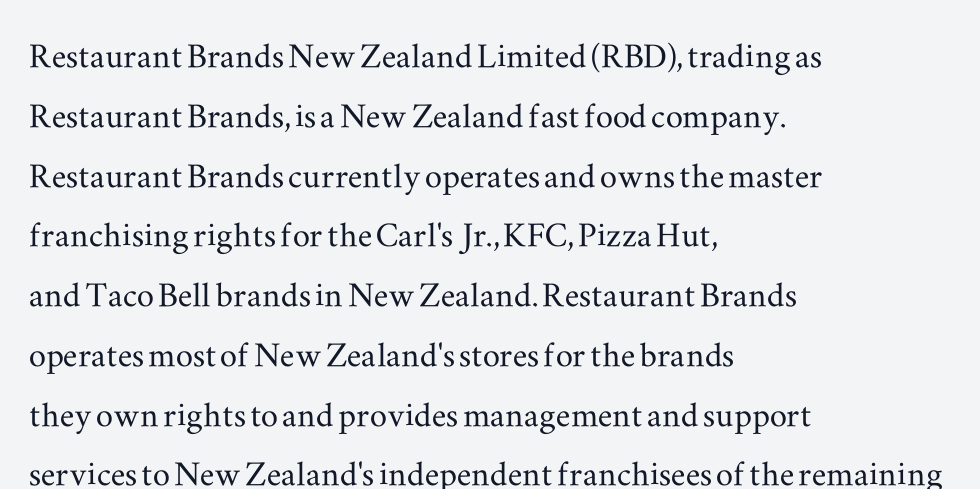
Do the letters lean? They stand straight. Each letter's strokes conclude with small projecting serifs. Anything drawn beneath the words? Only blank space. This sample is left-justified, so line endings fall wherever the words run out. No extra tracking has been applied to these lines. A typesetter would call this leading conventional body-copy spacing.
